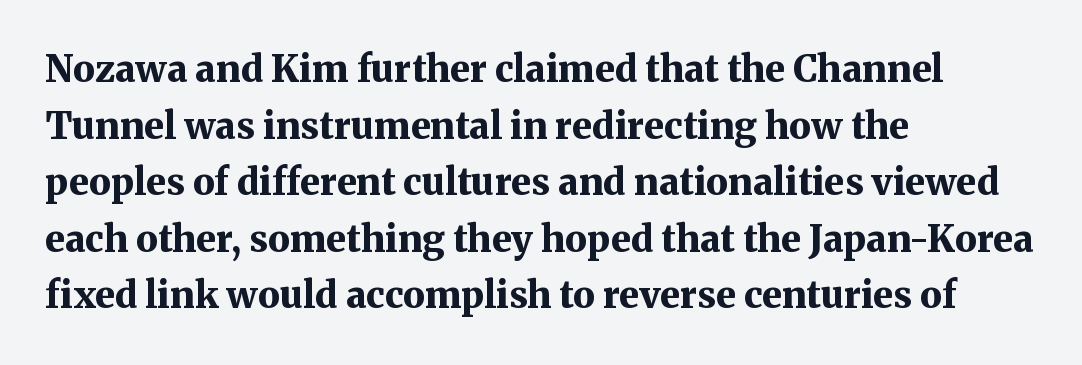
Q: Is the text bold? A: Yes.
Q: Is the text italic (slanted)? A: No, it is upright.
Q: Is the typeface a serif or a sans-serif typeface? A: Serif.
Q: Is the text underlined? A: No.
Q: How is the paragraph aligned? A: Left-aligned.
Q: Is the spacing between letters normal or unusually wide? A: Normal.
Q: Is the spacing between lines tight, normal or loose? A: Normal.
Q: Width (condensed, normal, or wide)? A: Normal.
Q: Stroke contrast? A: Medium.
Q: x-height? A: Medium.
Q: Monospaced? A: No.
